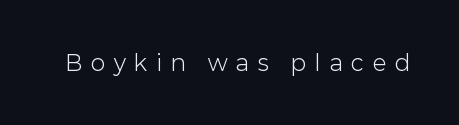
Q: Is the text bold? A: No.
Q: Is the text italic (slanted)? A: No, it is upright.
Q: Is the text underlined? A: No.
Q: Is the spacing between letters normal or unusually wide? A: Unusually wide.
